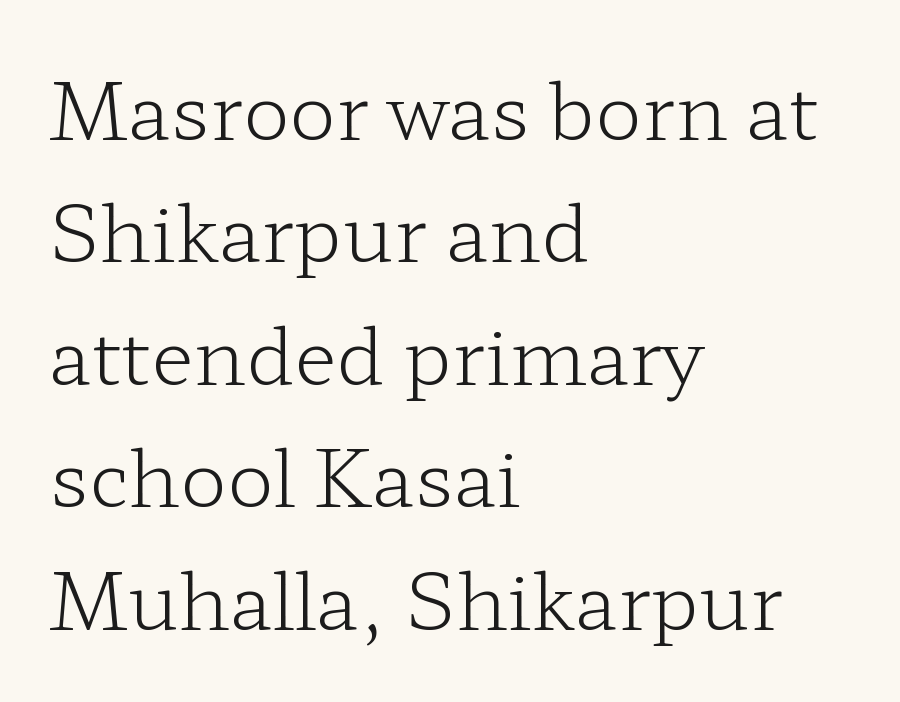
The image shows 78 px light, wide serif type, upright; set left-aligned, normal line spacing (1.57x), normal letter spacing, not underlined; low stroke contrast and a medium x-height.
